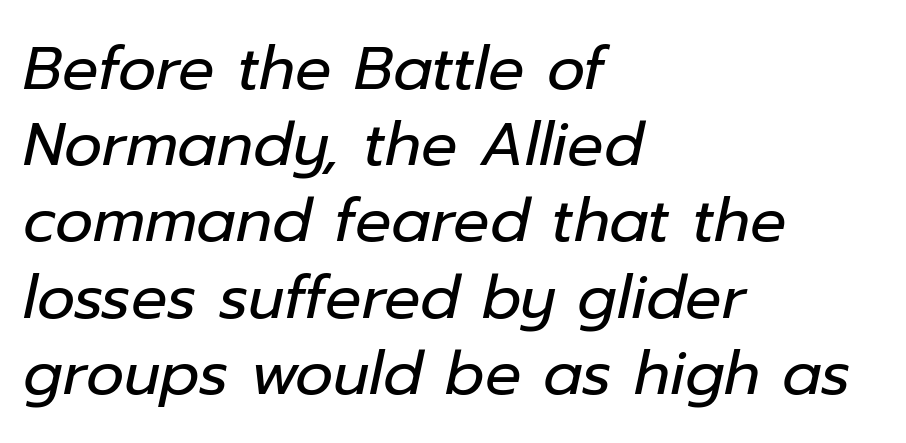
Q: Is the text bold? A: No.
Q: Is the text italic (slanted)? A: Yes, it leans right by about 12 degrees.
Q: Is the text underlined? A: No.
Q: How is the paragraph aligned? A: Left-aligned.
Q: Is the spacing between letters normal or unusually wide? A: Normal.
Q: Is the spacing between lines tight, normal or loose? A: Normal.
Q: Width (condensed, normal, or wide)? A: Normal.
Q: Stroke contrast? A: Low.
Q: x-height? A: Medium.
Q: Monospaced? A: No.
